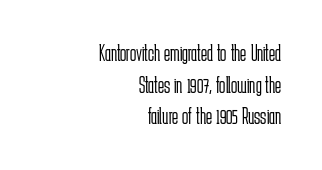
The image shows 23 px text type, upright; set right-aligned, normal line spacing (1.37x), normal letter spacing, not underlined.
